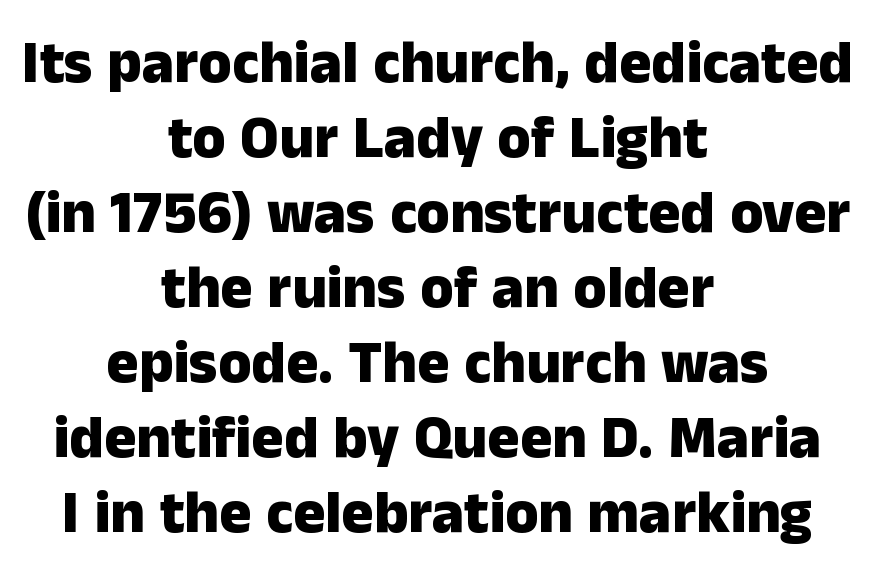
{"serif": "no", "italic": "no", "bold": "yes", "weight": "heavy", "width": "normal", "stroke_contrast": "low", "x_height": "medium", "monospaced": "no", "underline": "no", "align": "center", "line_spacing": "normal", "line_spacing_ratio": 1.25, "letter_spacing": "normal", "letter_spacing_em": 0.0, "glyph_px": 60}
